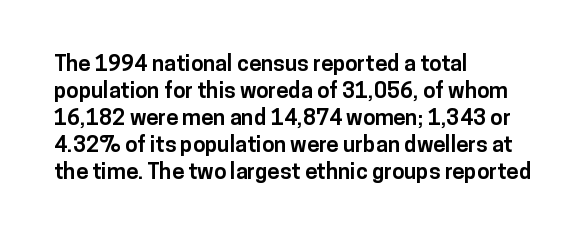
The image shows 22 px bold type, upright; set left-aligned, line spacing 1.23x, normal letter spacing, not underlined.
